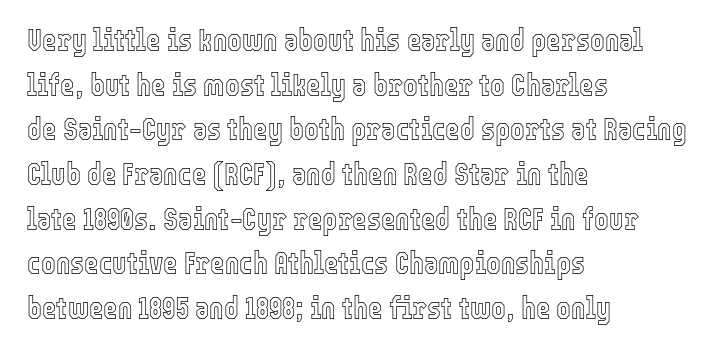
Q: Is the text italic (slanted)? A: No, it is upright.
Q: Is the text underlined? A: No.
Q: How is the paragraph aligned? A: Left-aligned.
Q: Is the spacing between letters normal or unusually wide? A: Normal.
Q: Is the spacing between lines tight, normal or loose? A: Normal.
Q: Width (condensed, normal, or wide)? A: Condensed.
Q: x-height? A: Medium.
Q: Monospaced? A: No.
